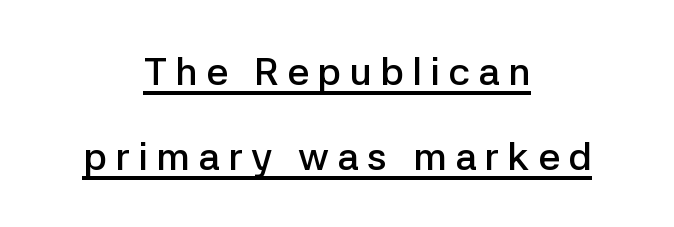
{"serif": "no", "italic": "no", "bold": "semi", "weight": "semibold", "width": "normal", "stroke_contrast": "low", "x_height": "medium", "monospaced": "no", "underline": "yes", "align": "center", "line_spacing": "loose", "line_spacing_ratio": 2.17, "letter_spacing": "wide", "letter_spacing_em": 0.21, "glyph_px": 39}
